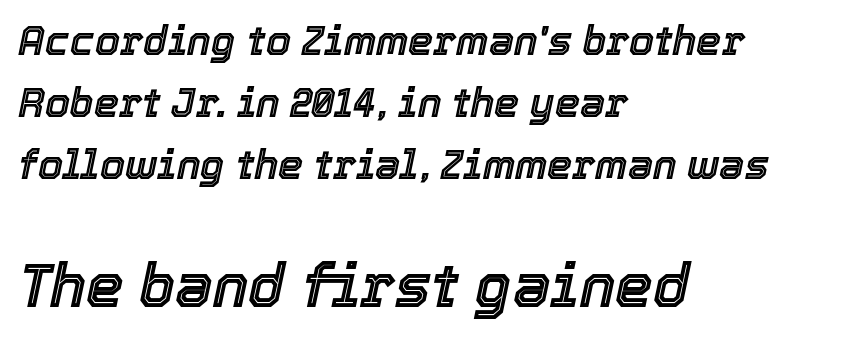
The passage is arranged the way most books set body copy — flush left. Note: smaller setting up top, larger setting below. Is the letter spacing exaggerated? No — it looks like the ordinary default. Regarding leading, the lines here are spaced in the standard way. The text carries the slant typical of an italic or oblique font. This rendering features lettering with no underline.
